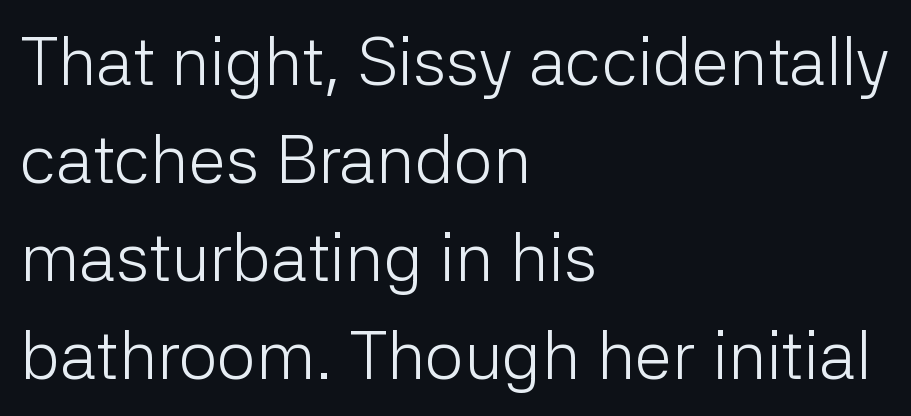
{"serif": "no", "italic": "no", "bold": "no", "weight": "light", "width": "normal", "stroke_contrast": "low", "x_height": "medium", "monospaced": "no", "underline": "no", "align": "left", "line_spacing": "normal", "line_spacing_ratio": 1.44, "letter_spacing": "normal", "letter_spacing_em": 0.0, "glyph_px": 68}
